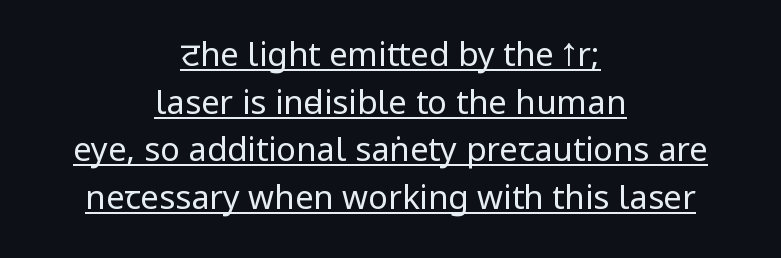
{"serif": "no", "italic": "no", "bold": "no", "weight": "regular", "width": "condensed", "stroke_contrast": "low", "underline": "yes", "align": "center", "line_spacing": "normal", "line_spacing_ratio": 1.44, "letter_spacing": "normal", "letter_spacing_em": 0.0, "glyph_px": 33}
